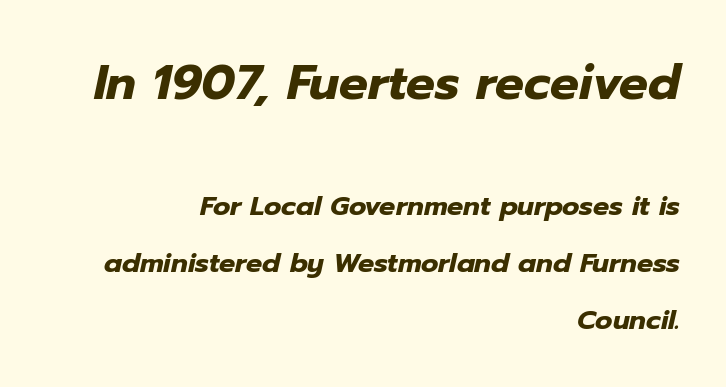
Q: Is the text bold? A: Yes.
Q: Is the text italic (slanted)? A: Yes, it leans right by about 12 degrees.
Q: Is the text underlined? A: No.
Q: How is the paragraph aligned? A: Right-aligned.
Q: Is the spacing between letters normal or unusually wide? A: Normal.
Q: Is the spacing between lines tight, normal or loose? A: Loose.
Q: Which block of text is set in a larger size, the first (top) or the second (bottom)? A: The first (top) one.
Q: Width (condensed, normal, or wide)? A: Normal.
Q: Stroke contrast? A: Low.
Q: x-height? A: Medium.
Q: Monospaced? A: No.
